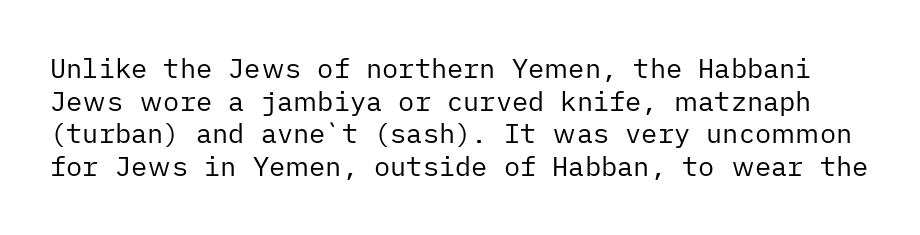
Q: Is the text bold? A: No.
Q: Is the text italic (slanted)? A: No, it is upright.
Q: Is the text underlined? A: No.
Q: Is the spacing between letters normal or unusually wide? A: Normal.
